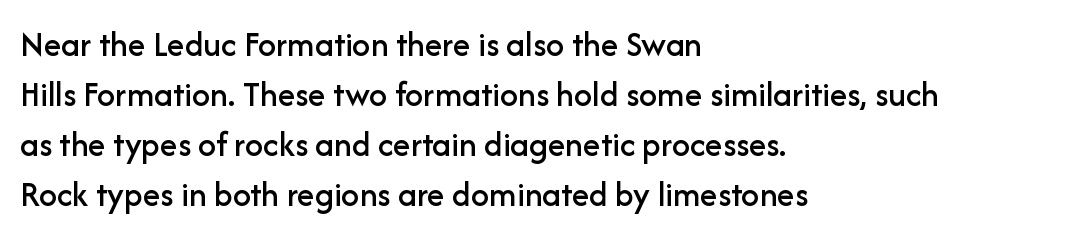
Honestly, the letter spacing is just normal — you wouldn't notice it. What kind of face is this? One without serifs — a sans. When letters stand straight like this, we call the style roman or upright. Rows of type keep a routine distance in the vertical direction.
